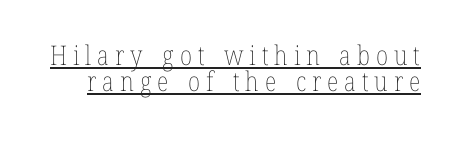
The image shows 27 px text type, upright; set tight line spacing (0.97x), unusually wide letter spacing (+0.22 em), underlined.
